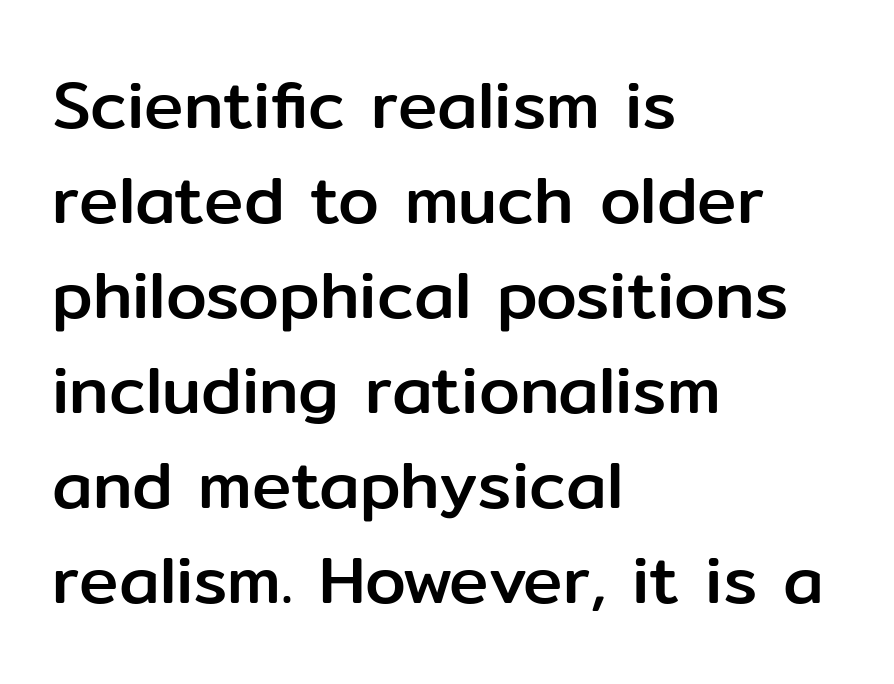
Q: Is the text italic (slanted)? A: No, it is upright.
Q: Is the typeface a serif or a sans-serif typeface? A: Sans-serif.
Q: Is the text underlined? A: No.
Q: How is the paragraph aligned? A: Left-aligned.
Q: Is the spacing between letters normal or unusually wide? A: Normal.
Q: Is the spacing between lines tight, normal or loose? A: Normal.
Q: Width (condensed, normal, or wide)? A: Normal.
Q: Stroke contrast? A: Low.
Q: x-height? A: Medium.
Q: Monospaced? A: No.
